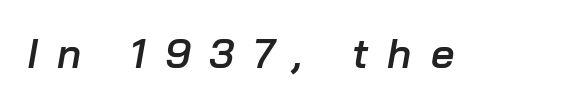
Q: Is the text bold? A: Semi-bold.
Q: Is the text italic (slanted)? A: Yes, it leans right by about 10 degrees.
Q: Is the text underlined? A: No.
Q: Is the spacing between letters normal or unusually wide? A: Unusually wide.
Q: Width (condensed, normal, or wide)? A: Normal.
Q: Stroke contrast? A: Low.
Q: x-height? A: Medium.
Q: Monospaced? A: No.
